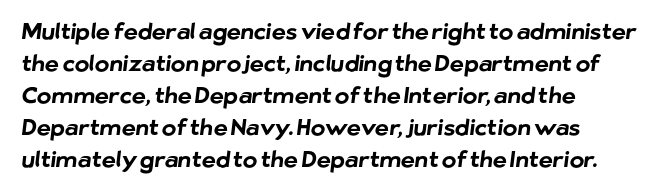
Q: Is the text bold? A: Yes.
Q: Is the text underlined? A: No.
Q: How is the paragraph aligned? A: Left-aligned.
Q: Is the spacing between letters normal or unusually wide? A: Normal.
Q: Is the spacing between lines tight, normal or loose? A: Normal.
